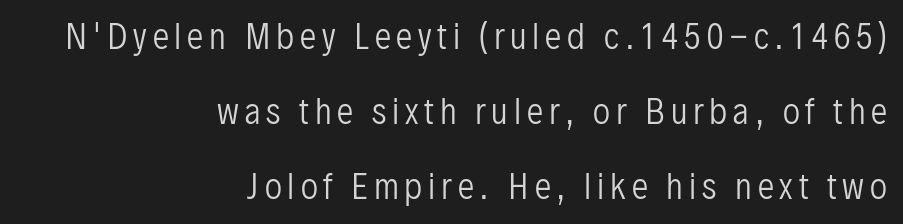
Q: Is the text bold? A: No.
Q: Is the text italic (slanted)? A: No, it is upright.
Q: Is the typeface a serif or a sans-serif typeface? A: Sans-serif.
Q: Is the text underlined? A: No.
Q: How is the paragraph aligned? A: Right-aligned.
Q: Is the spacing between lines tight, normal or loose? A: Loose.
Q: Width (condensed, normal, or wide)? A: Condensed.
Q: Stroke contrast? A: Low.
Q: x-height? A: Medium.
Q: Monospaced? A: No.
